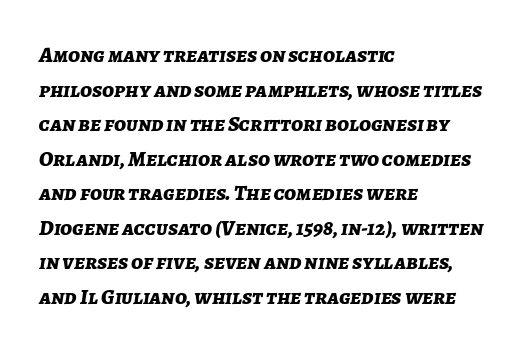
Posture: slanted. The ragged edge is on the right, which tells us the setting is flush left. Bare-footed words on every line. Typesetter's note: full bold, strokes at maximum text heaviness. The vertical gap from one line to the next is medium.
